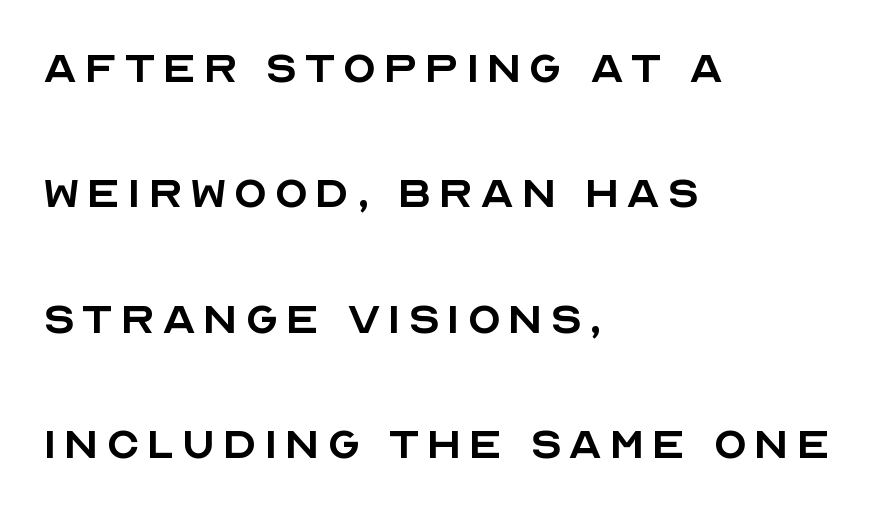
Q: Is the text bold? A: No.
Q: Is the text italic (slanted)? A: No, it is upright.
Q: Is the typeface a serif or a sans-serif typeface? A: Sans-serif.
Q: Is the text underlined? A: No.
Q: How is the paragraph aligned? A: Left-aligned.
Q: Is the spacing between lines tight, normal or loose? A: Loose.
Q: Width (condensed, normal, or wide)? A: Normal.
Q: x-height? A: Large.
Q: Monospaced? A: No.
